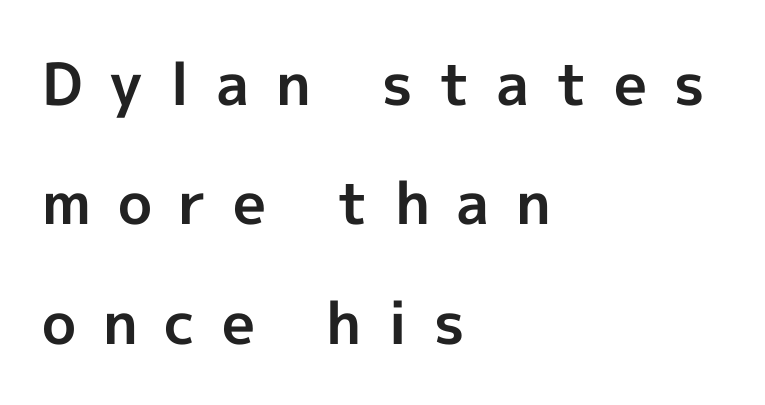
{"serif": "no", "italic": "no", "bold": "yes", "weight": "bold", "width": "normal", "x_height": "medium", "monospaced": "no", "underline": "no", "align": "left", "line_spacing": "loose", "line_spacing_ratio": 2.06, "letter_spacing": "wide", "letter_spacing_em": 0.46, "glyph_px": 58}
